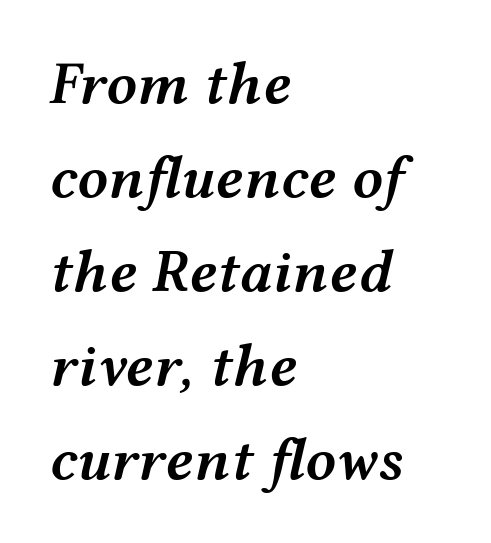
Q: Is the text bold? A: Semi-bold.
Q: Is the text italic (slanted)? A: Yes, it leans right by about 12 degrees.
Q: Is the text underlined? A: No.
Q: How is the paragraph aligned? A: Left-aligned.
Q: Is the spacing between letters normal or unusually wide? A: Normal.
Q: Is the spacing between lines tight, normal or loose? A: Normal.
Q: Width (condensed, normal, or wide)? A: Wide.
Q: Stroke contrast? A: Medium.
Q: x-height? A: Medium.
Q: Monospaced? A: No.
